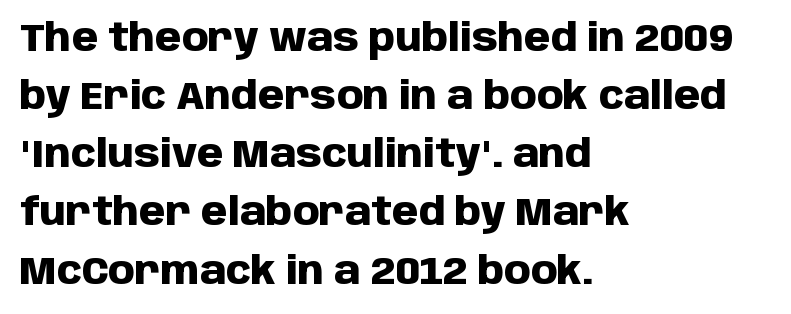
Q: Is the text bold? A: Yes.
Q: Is the text italic (slanted)? A: No, it is upright.
Q: Is the typeface a serif or a sans-serif typeface? A: Sans-serif.
Q: Is the text underlined? A: No.
Q: How is the paragraph aligned? A: Left-aligned.
Q: Is the spacing between letters normal or unusually wide? A: Normal.
Q: Is the spacing between lines tight, normal or loose? A: Normal.
Q: Width (condensed, normal, or wide)? A: Normal.
Q: Stroke contrast? A: Low.
Q: x-height? A: Large.
Q: Monospaced? A: No.
